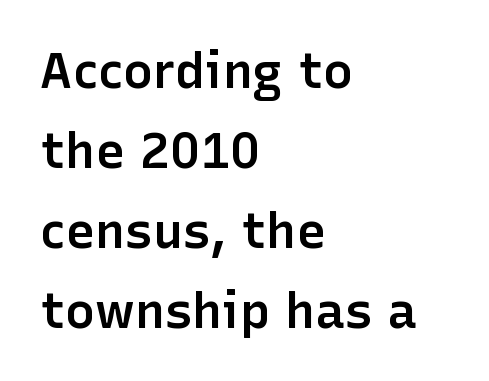
Q: Is the text bold? A: Semi-bold.
Q: Is the text italic (slanted)? A: No, it is upright.
Q: Is the typeface a serif or a sans-serif typeface? A: Sans-serif.
Q: Is the text underlined? A: No.
Q: How is the paragraph aligned? A: Left-aligned.
Q: Is the spacing between letters normal or unusually wide? A: Normal.
Q: Is the spacing between lines tight, normal or loose? A: Normal.
Q: Width (condensed, normal, or wide)? A: Normal.
Q: Stroke contrast? A: Low.
Q: x-height? A: Medium.
Q: Monospaced? A: No.
